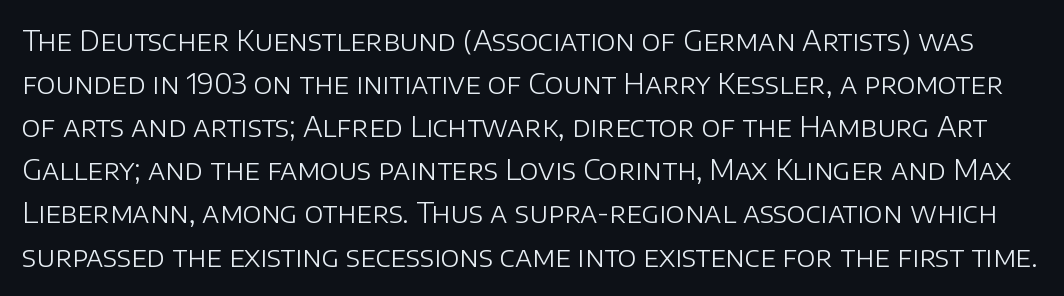
Q: Is the text bold? A: No.
Q: Is the text italic (slanted)? A: No, it is upright.
Q: Is the typeface a serif or a sans-serif typeface? A: Sans-serif.
Q: Is the text underlined? A: No.
Q: Is the spacing between letters normal or unusually wide? A: Normal.
Q: Is the spacing between lines tight, normal or loose? A: Normal.
Q: Width (condensed, normal, or wide)? A: Normal.
Q: Stroke contrast? A: Low.
Q: x-height? A: Large.
Q: Monospaced? A: No.
